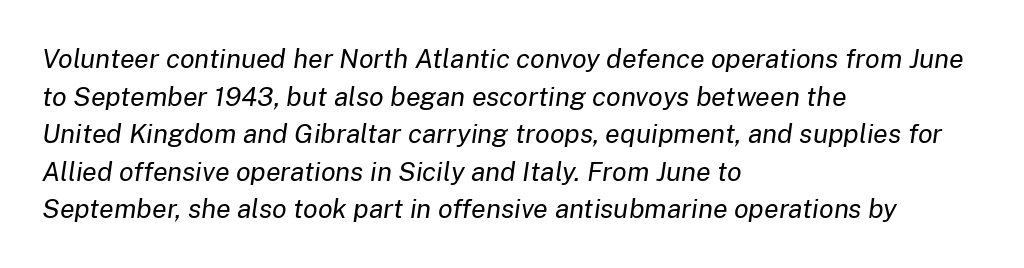
The foot of each line stays bare and open. Typeset ragged right — the left edge is the straight one. The font sits on the lighter half of the weight spectrum, regular included. The text carries the slant typical of an italic or oblique font. Each new line begins a customary step beneath the previous one.
